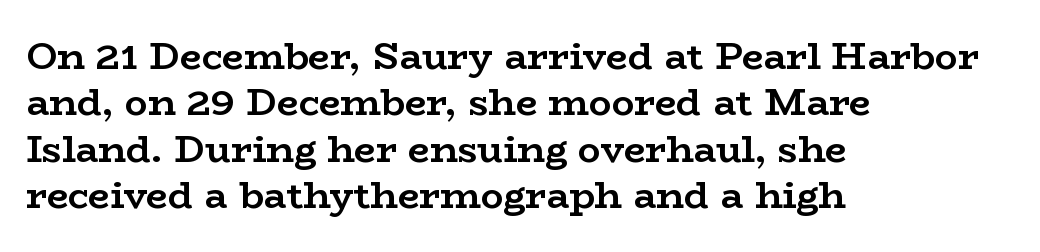
Q: Is the text bold? A: Yes.
Q: Is the text italic (slanted)? A: No, it is upright.
Q: Is the typeface a serif or a sans-serif typeface? A: Serif.
Q: Is the text underlined? A: No.
Q: How is the paragraph aligned? A: Left-aligned.
Q: Is the spacing between letters normal or unusually wide? A: Normal.
Q: Width (condensed, normal, or wide)? A: Wide.
Q: Stroke contrast? A: Low.
Q: x-height? A: Medium.
Q: Monospaced? A: No.
